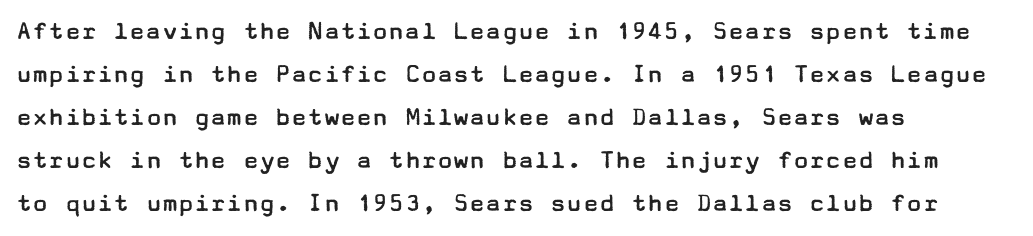
{"italic": "no", "bold": "no", "underline": "no", "align": "left", "line_spacing": "normal", "line_spacing_ratio": 1.59, "letter_spacing": "normal", "letter_spacing_em": 0.0, "glyph_px": 27}
